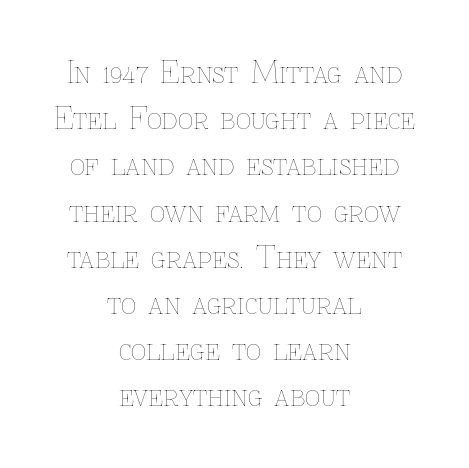
Q: Is the text bold? A: No.
Q: Is the text italic (slanted)? A: No, it is upright.
Q: Is the text underlined? A: No.
Q: How is the paragraph aligned? A: Centered.
Q: Is the spacing between letters normal or unusually wide? A: Normal.
Q: Is the spacing between lines tight, normal or loose? A: Normal.
Q: Width (condensed, normal, or wide)? A: Normal.
Q: Stroke contrast? A: Low.
Q: x-height? A: Medium.
Q: Monospaced? A: No.
